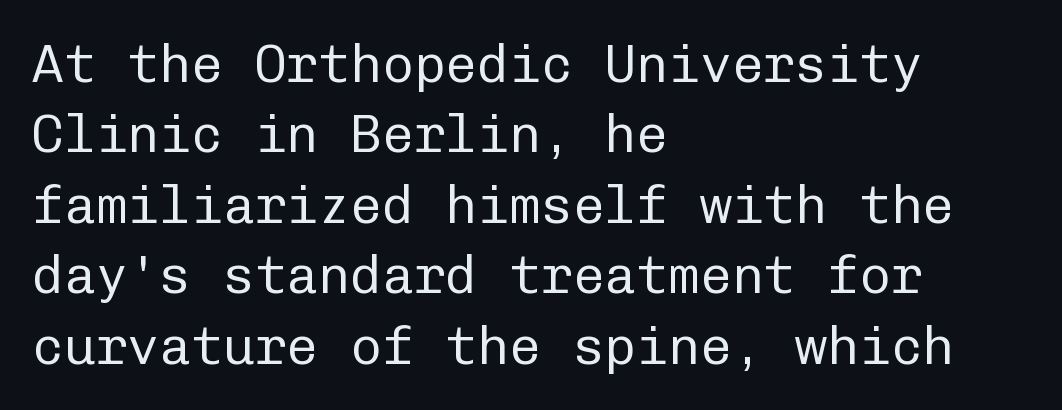
Q: Is the text bold? A: No.
Q: Is the text italic (slanted)? A: No, it is upright.
Q: Is the typeface a serif or a sans-serif typeface? A: Sans-serif.
Q: Is the text underlined? A: No.
Q: How is the paragraph aligned? A: Left-aligned.
Q: Is the spacing between letters normal or unusually wide? A: Normal.
Q: Is the spacing between lines tight, normal or loose? A: Normal.
Q: Width (condensed, normal, or wide)? A: Normal.
Q: Stroke contrast? A: Low.
Q: x-height? A: Medium.
Q: Monospaced? A: Yes.
